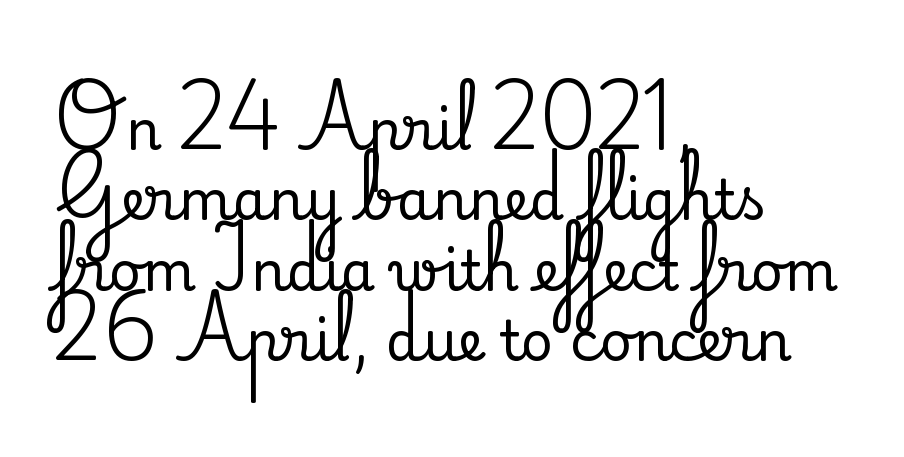
{"serif": "yes", "italic": "no", "width": "normal", "stroke_contrast": "medium", "x_height": "small", "monospaced": "no", "underline": "no", "align": "left", "line_spacing": "normal", "line_spacing_ratio": 1.28, "letter_spacing": "normal", "letter_spacing_em": 0.0, "glyph_px": 55}
